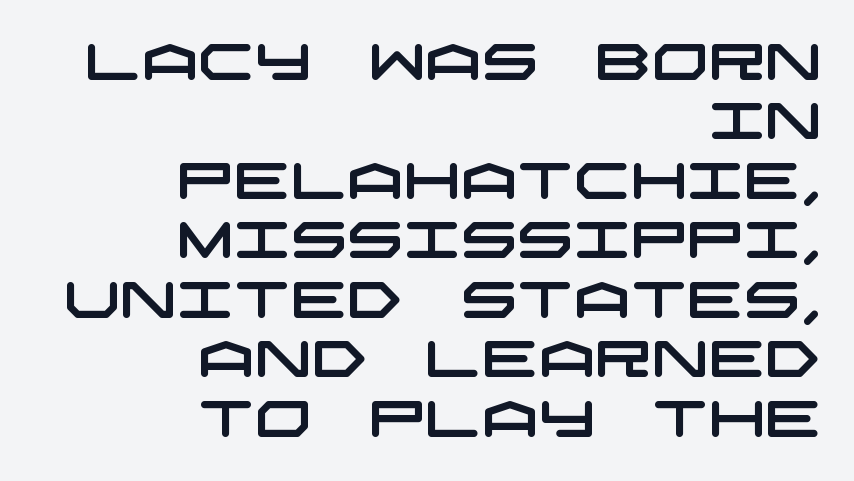
Q: Is the typeface a serif or a sans-serif typeface? A: Sans-serif.
Q: Is the text underlined? A: No.
Q: How is the paragraph aligned? A: Right-aligned.
Q: Is the spacing between letters normal or unusually wide? A: Normal.
Q: Width (condensed, normal, or wide)? A: Wide.
Q: Stroke contrast? A: Low.
Q: x-height? A: Large.
